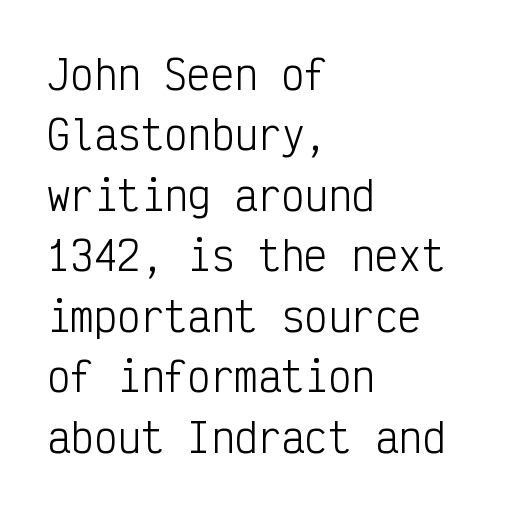
Q: Is the text bold? A: No.
Q: Is the text italic (slanted)? A: No, it is upright.
Q: Is the typeface a serif or a sans-serif typeface? A: Sans-serif.
Q: Is the text underlined? A: No.
Q: How is the paragraph aligned? A: Left-aligned.
Q: Is the spacing between letters normal or unusually wide? A: Normal.
Q: Is the spacing between lines tight, normal or loose? A: Normal.
Q: Width (condensed, normal, or wide)? A: Condensed.
Q: Stroke contrast? A: Low.
Q: x-height? A: Medium.
Q: Monospaced? A: Yes.
